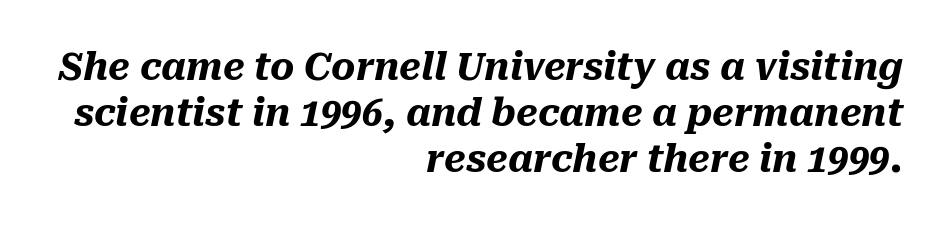
Q: Is the text bold? A: Yes.
Q: Is the text italic (slanted)? A: Yes, it leans right by about 10 degrees.
Q: Is the text underlined? A: No.
Q: How is the paragraph aligned? A: Right-aligned.
Q: Is the spacing between letters normal or unusually wide? A: Normal.
Q: Width (condensed, normal, or wide)? A: Normal.
Q: Stroke contrast? A: Medium.
Q: x-height? A: Medium.
Q: Monospaced? A: No.
